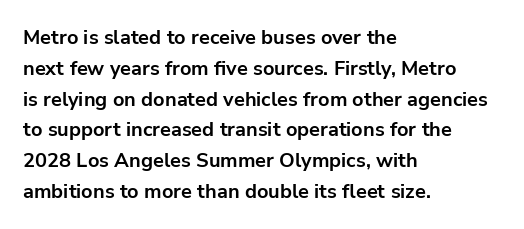
{"italic": "no", "bold": "yes", "underline": "no", "align": "left", "line_spacing": "normal", "line_spacing_ratio": 1.54, "letter_spacing": "normal", "letter_spacing_em": 0.0, "glyph_px": 20}
